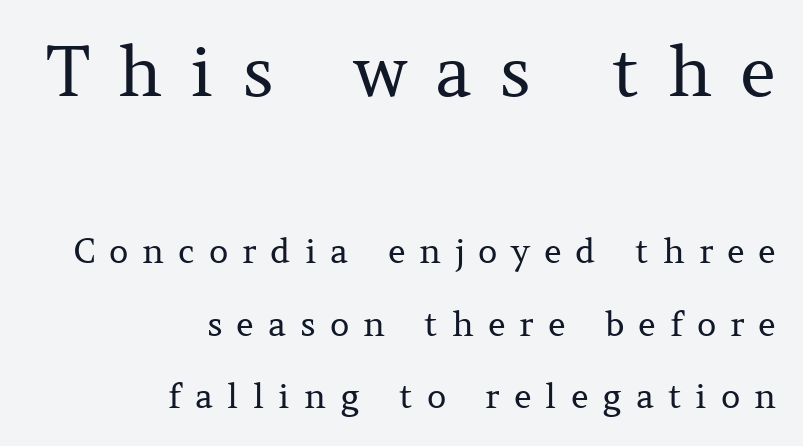
The font family rendered here belongs to the serif group. Loosely led — the rows are spread out. The font's upright variant was chosen for this text. Varying glyph widths throughout — classic text-font behaviour.
